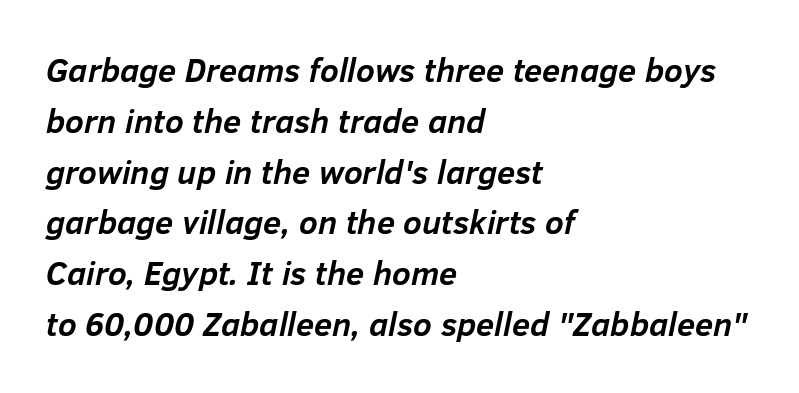
Teacher's note: observe the even left margin — that is flush-left alignment. Check the space under the baseline: it is left empty. Every letter is thick-stroked: bold, no question. Compared with typical paragraphs, the rows here are spaced about the same. An italicized treatment has been applied to the whole sample. Character widths vary here, with narrow letters taking less room than wide ones.
